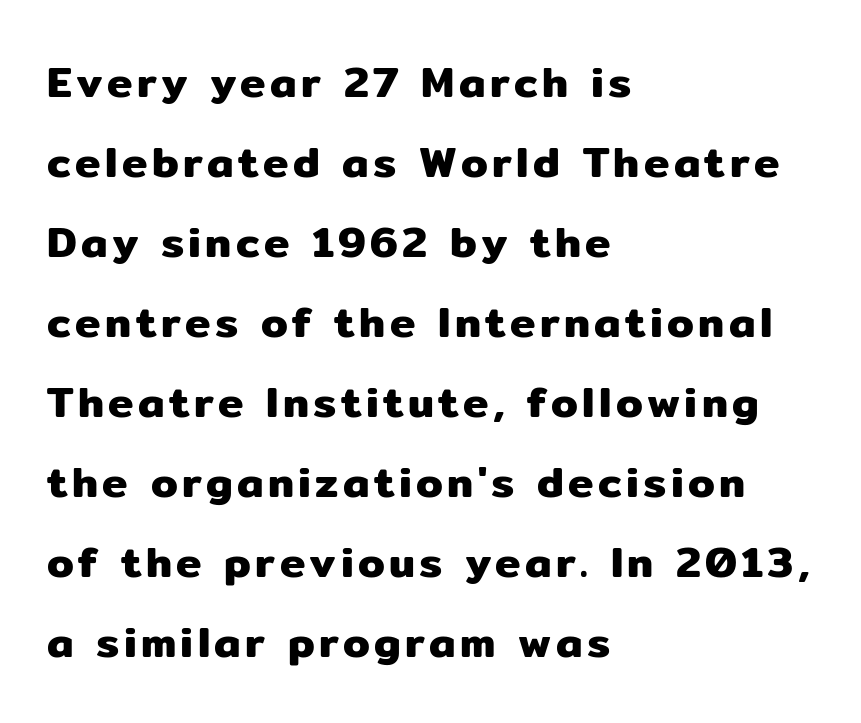
Q: Is the text italic (slanted)? A: No, it is upright.
Q: Is the typeface a serif or a sans-serif typeface? A: Sans-serif.
Q: Is the text underlined? A: No.
Q: How is the paragraph aligned? A: Left-aligned.
Q: Width (condensed, normal, or wide)? A: Normal.
Q: Stroke contrast? A: Low.
Q: x-height? A: Medium.
Q: Monospaced? A: No.
